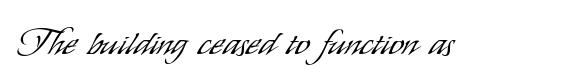
Each word holds together tightly as a unit, with standard inter-letter gaps. No chunkiness to these letters — they're not bold. No word sits above an underline.
